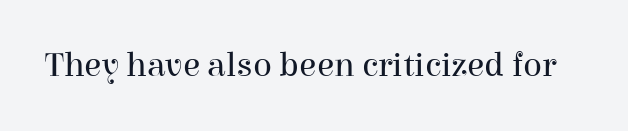
The image shows 35 px regular-weight serif type, upright; set normal letter spacing, not underlined; high stroke contrast and a medium x-height.
